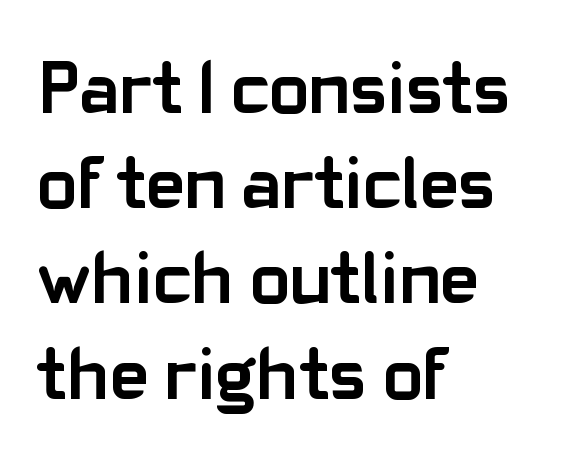
{"serif": "no", "italic": "no", "bold": "yes", "weight": "semibold", "width": "normal", "stroke_contrast": "low", "x_height": "medium", "monospaced": "no", "underline": "no", "align": "left", "line_spacing": "normal", "line_spacing_ratio": 1.27, "letter_spacing": "normal", "letter_spacing_em": 0.0, "glyph_px": 75}
